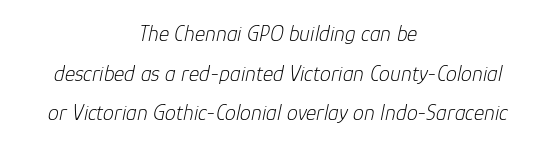
{"italic": "yes", "lean": "right", "slant_degrees": 12, "bold": "no", "underline": "no", "align": "center", "line_spacing_ratio": 1.8, "letter_spacing": "normal", "letter_spacing_em": 0.0, "glyph_px": 22}
